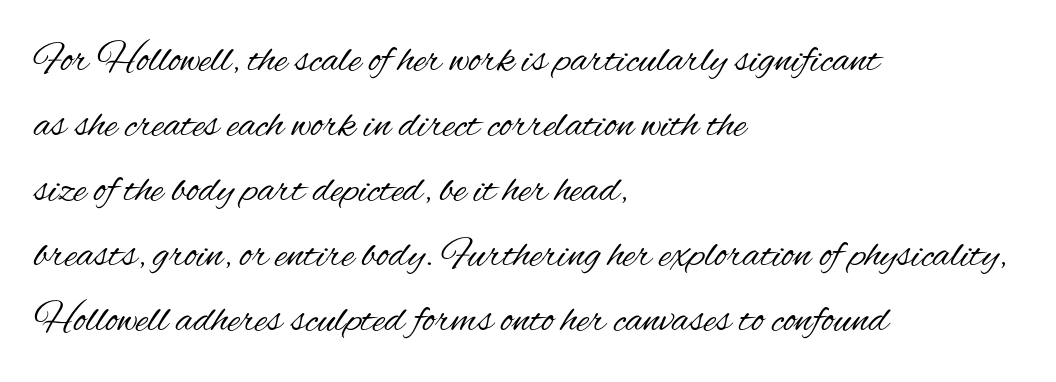
The image shows 42 px regular-weight, condensed sans-serif type; set left-aligned, normal line spacing (1.55x), normal letter spacing, not underlined; medium stroke contrast and a small x-height.
